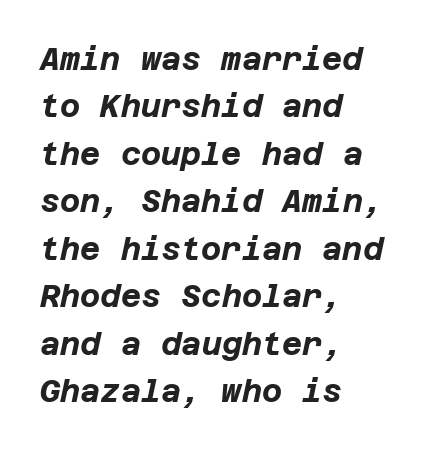
{"italic": "yes", "lean": "right", "slant_degrees": 12, "bold": "yes", "weight": "bold", "width": "normal", "stroke_contrast": "low", "x_height": "large", "underline": "no", "align": "left", "line_spacing": "normal", "line_spacing_ratio": 1.53, "letter_spacing": "normal", "letter_spacing_em": 0.0, "glyph_px": 31}
